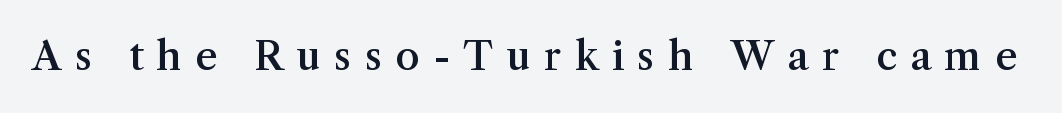
The image shows 39 px semibold serif type, upright; set unusually wide letter spacing (+0.34 em), not underlined; medium stroke contrast and a medium x-height.
